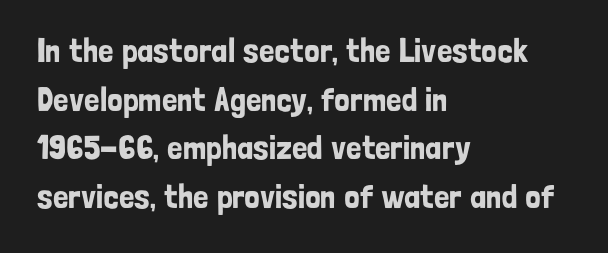
The image shows 34 px condensed sans-serif type, upright; set left-aligned, normal line spacing (1.43x), normal letter spacing, not underlined; low stroke contrast and a medium x-height.
